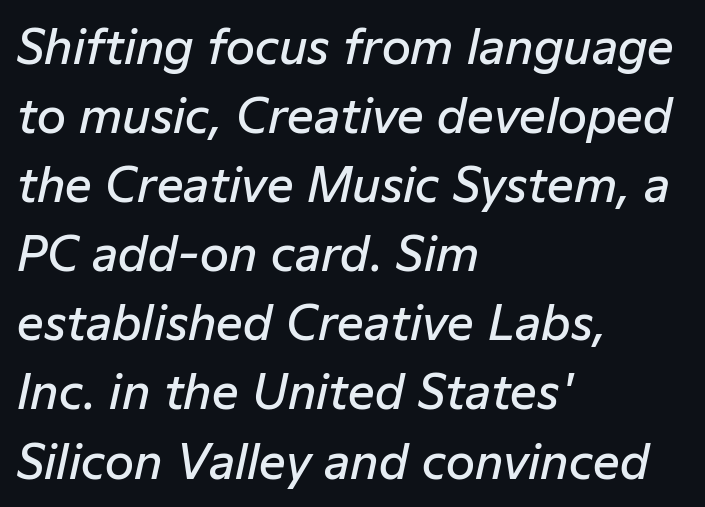
The image shows 47 px semibold type, italic (leaning right); set left-aligned, normal line spacing (1.47x), normal letter spacing, not underlined; low stroke contrast and a medium x-height.
